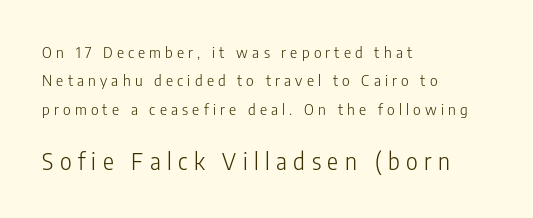
Q: Is the text bold? A: No.
Q: Is the text italic (slanted)? A: No, it is upright.
Q: Is the text underlined? A: No.
Q: How is the paragraph aligned? A: Left-aligned.
Q: Is the spacing between letters normal or unusually wide? A: Unusually wide.
Q: Is the spacing between lines tight, normal or loose? A: Loose.
Q: Which block of text is set in a larger size, the first (top) or the second (bottom)? A: The second (bottom) one.
